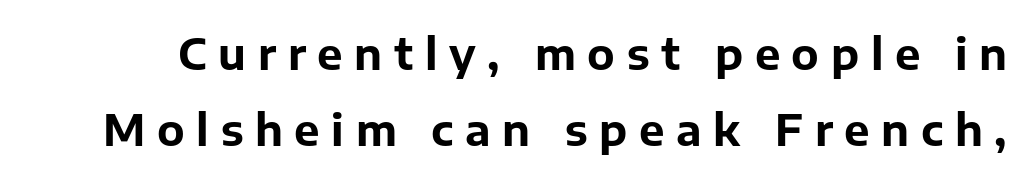
Character widths vary here, with narrow letters taking less room than wide ones. Unlike a traditional serif, this face leaves its strokes unadorned. The passage shown has open, widely tracked lettering throughout. In terms of posture, this sample is upright. Students, this is bold: see how much ink each stroke carries.
